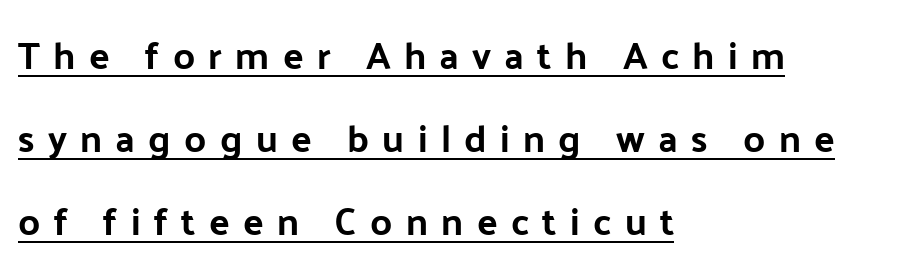
{"serif": "no", "italic": "no", "bold": "yes", "weight": "bold", "width": "normal", "stroke_contrast": "low", "x_height": "medium", "monospaced": "no", "underline": "yes", "align": "left", "line_spacing": "loose", "line_spacing_ratio": 2.18, "letter_spacing": "wide", "letter_spacing_em": 0.35, "glyph_px": 38}
